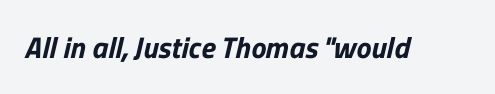
Q: Is the typeface a serif or a sans-serif typeface? A: Sans-serif.
Q: Is the text underlined? A: No.
Q: Is the spacing between letters normal or unusually wide? A: Normal.
Q: Width (condensed, normal, or wide)? A: Normal.
Q: Stroke contrast? A: Low.
Q: x-height? A: Medium.
Q: Monospaced? A: No.
